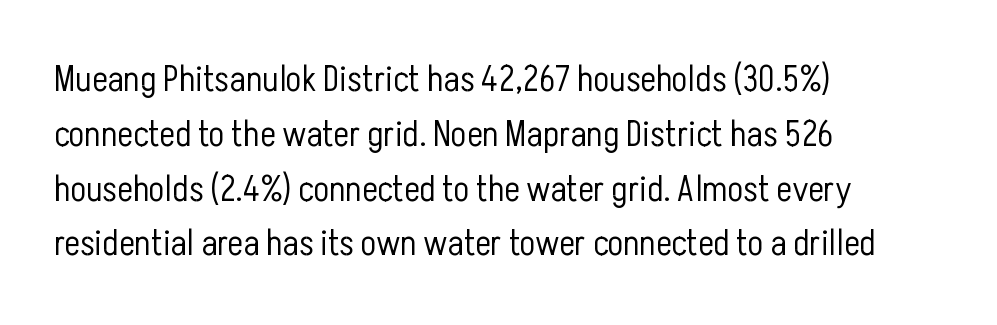
Q: Is the text bold? A: No.
Q: Is the text italic (slanted)? A: No, it is upright.
Q: Is the typeface a serif or a sans-serif typeface? A: Sans-serif.
Q: Is the text underlined? A: No.
Q: How is the paragraph aligned? A: Left-aligned.
Q: Is the spacing between letters normal or unusually wide? A: Normal.
Q: Is the spacing between lines tight, normal or loose? A: Normal.
Q: Width (condensed, normal, or wide)? A: Condensed.
Q: Stroke contrast? A: Low.
Q: x-height? A: Medium.
Q: Monospaced? A: No.
